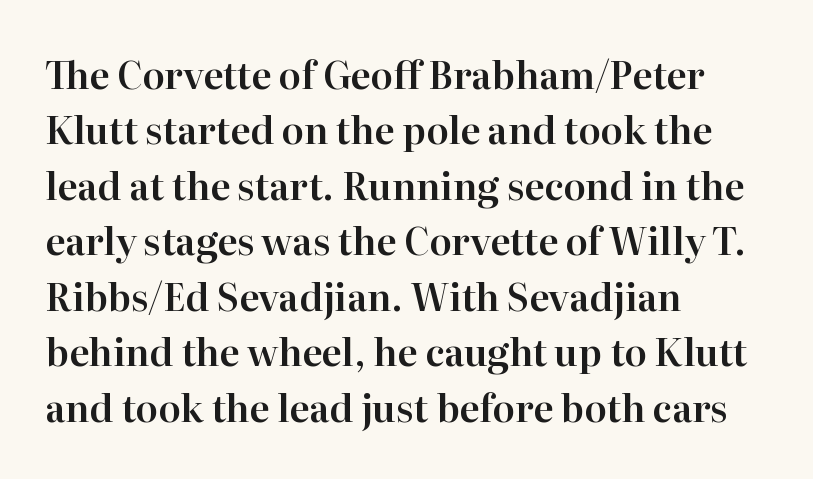
The image shows 37 px serif type, upright; set left-aligned, normal line spacing (1.5x), normal letter spacing, not underlined; high stroke contrast and a medium x-height.
